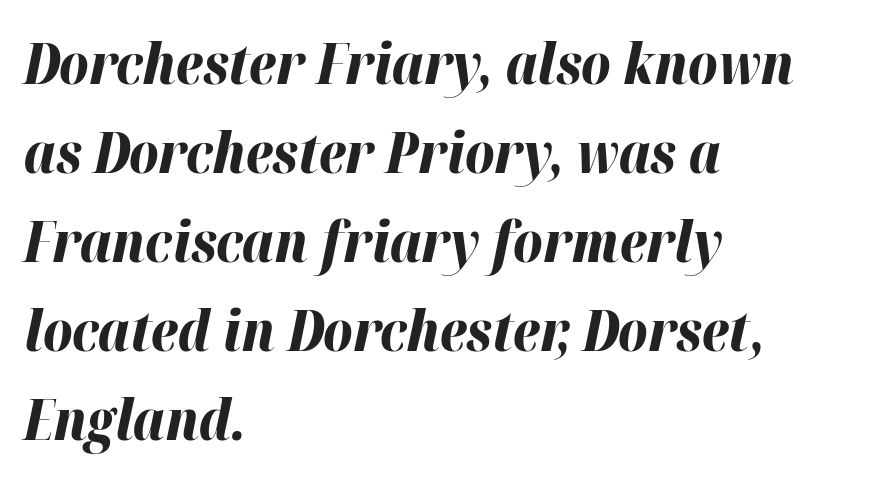
The face used here is proportionally spaced, like ordinary book or web type. The font's italic variant was chosen for this text. Glance below the letters and you will spot only blank space. The passage is arranged the way most books set body copy — flush left. Notice how thick the strokes are: this is what a full bold looks like. Students, note that the glyphs here touch the page at normal intervals.
